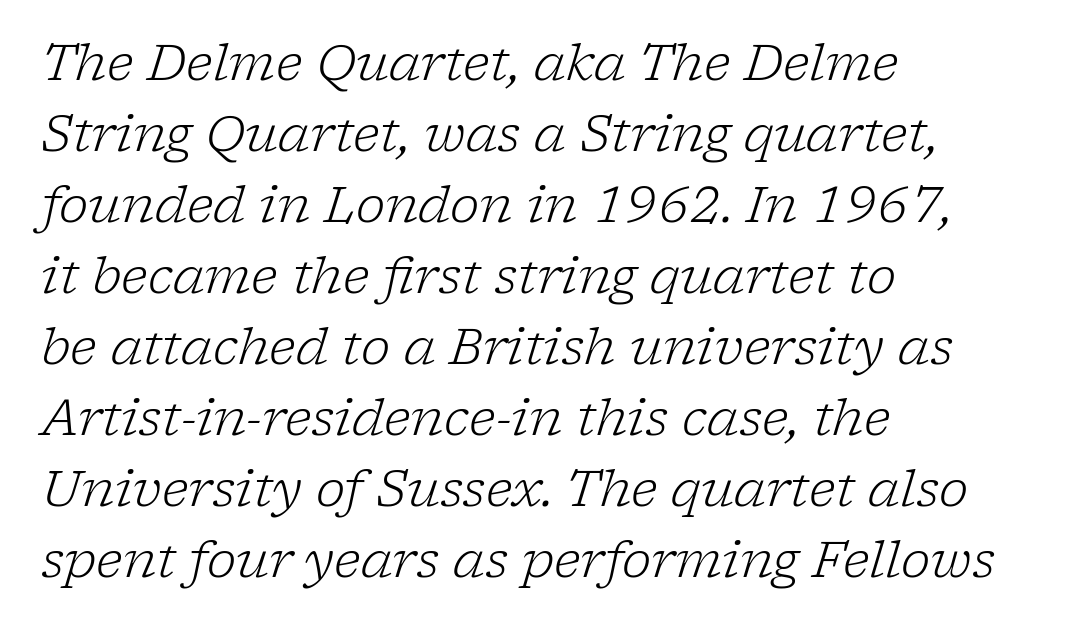
Spacing verdict: proportional, widths tailored to each character. Looking at the ascenders, they clearly lean. Stems and bowls with no extra thickness — not bold. Serifs: yes, visible at the terminals of the letterforms. These lines are set flush left with a ragged right edge.
